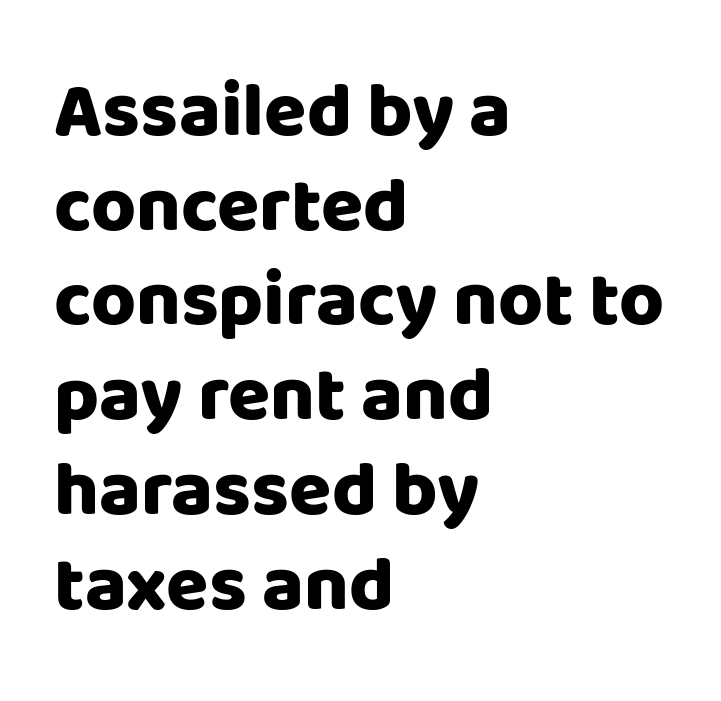
{"serif": "no", "italic": "no", "bold": "yes", "weight": "heavy", "width": "normal", "stroke_contrast": "low", "x_height": "large", "monospaced": "no", "underline": "no", "align": "left", "line_spacing_ratio": 1.23, "letter_spacing": "normal", "letter_spacing_em": 0.0, "glyph_px": 77}
